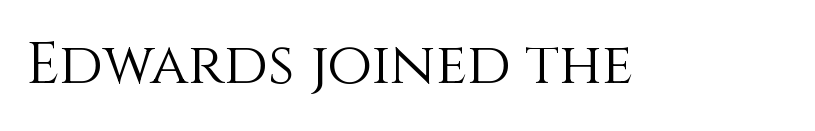
{"italic": "no", "bold": "no", "weight": "light", "width": "normal", "stroke_contrast": "medium", "x_height": "large", "monospaced": "no", "underline": "no", "letter_spacing": "normal", "letter_spacing_em": 0.0, "glyph_px": 58}
